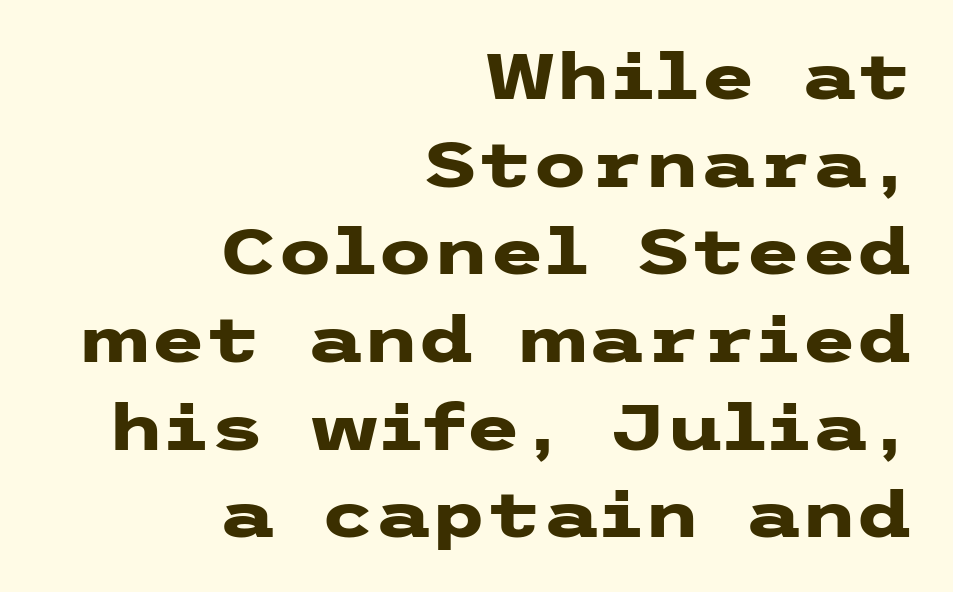
Nothing unusual about the tracking: characters are spaced as the font intends. Successive baselines arrive at the customary interval. This sample is right-justified, so line beginnings fall wherever the words allow. I'd call this a sans setting — the letters go barefoot. Typesetter's note: full bold, strokes at maximum text heaviness.
